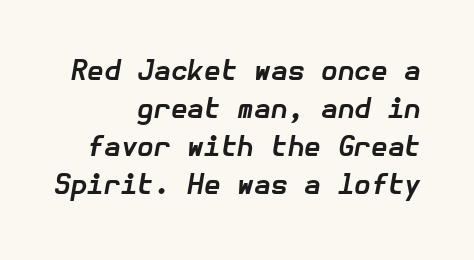
The image shows 27 px bold type, italic (leaning right); set right-aligned, normal line spacing (1.41x), normal letter spacing, not underlined.
